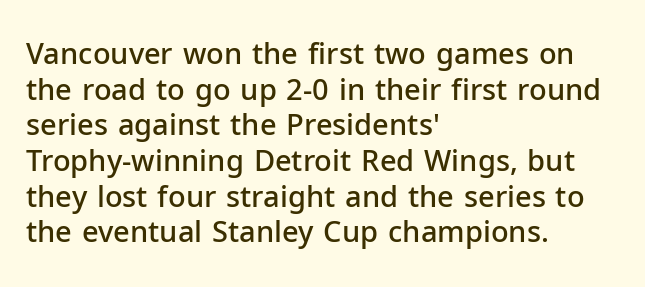
{"serif": "no", "italic": "no", "bold": "semi", "weight": "semibold", "width": "normal", "stroke_contrast": "low", "x_height": "medium", "monospaced": "no", "underline": "no", "align": "left", "line_spacing_ratio": 1.23, "letter_spacing": "normal", "letter_spacing_em": 0.0, "glyph_px": 29}
